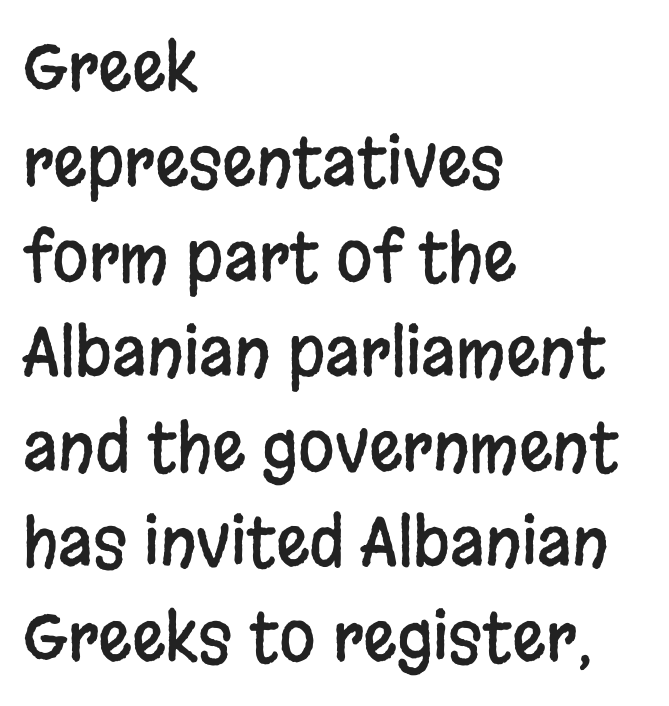
Q: Is the text italic (slanted)? A: No, it is upright.
Q: Is the typeface a serif or a sans-serif typeface? A: Sans-serif.
Q: Is the text underlined? A: No.
Q: How is the paragraph aligned? A: Left-aligned.
Q: Is the spacing between letters normal or unusually wide? A: Normal.
Q: Is the spacing between lines tight, normal or loose? A: Normal.
Q: Width (condensed, normal, or wide)? A: Condensed.
Q: Stroke contrast? A: Low.
Q: x-height? A: Large.
Q: Monospaced? A: No.
